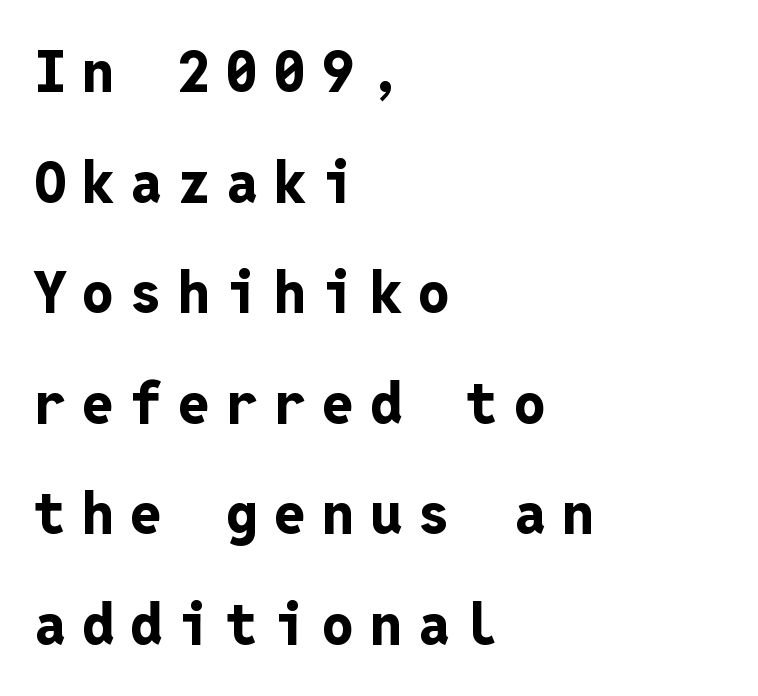
Q: Is the text bold? A: Yes.
Q: Is the text italic (slanted)? A: No, it is upright.
Q: Is the typeface a serif or a sans-serif typeface? A: Sans-serif.
Q: Is the text underlined? A: No.
Q: How is the paragraph aligned? A: Left-aligned.
Q: Is the spacing between letters normal or unusually wide? A: Unusually wide.
Q: Is the spacing between lines tight, normal or loose? A: Loose.
Q: Width (condensed, normal, or wide)? A: Normal.
Q: Stroke contrast? A: Low.
Q: x-height? A: Medium.
Q: Monospaced? A: Yes.
